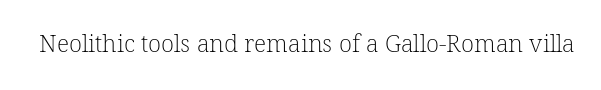
Rule under the text: the space is simply empty. What stands out about the letter spacing? Nothing — it is the standard amount. Think standard paragraph weight, or any step lighter than that.
